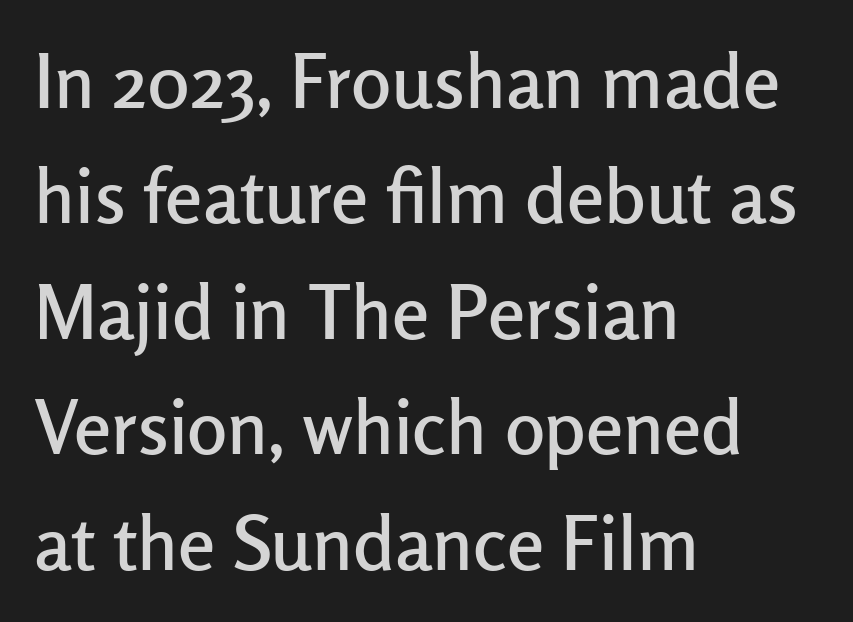
{"serif": "no", "italic": "no", "width": "normal", "stroke_contrast": "low", "x_height": "medium", "monospaced": "no", "underline": "no", "align": "left", "line_spacing": "normal", "line_spacing_ratio": 1.54, "letter_spacing": "normal", "letter_spacing_em": 0.0, "glyph_px": 75}
